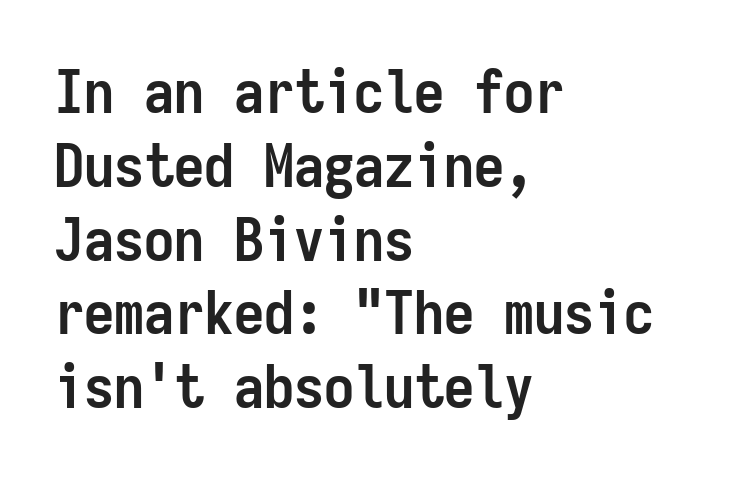
The image shows 60 px semibold, condensed sans-serif type, upright, monospaced; set left-aligned, line spacing 1.23x, normal letter spacing, not underlined; low stroke contrast and a medium x-height.
